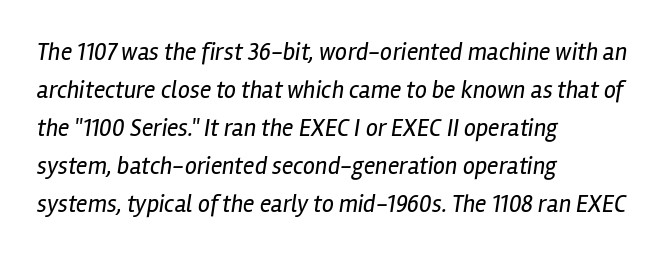
{"italic": "yes", "lean": "right", "slant_degrees": 12, "bold": "no", "underline": "no", "align": "left", "line_spacing": "normal", "line_spacing_ratio": 1.58, "letter_spacing": "normal", "letter_spacing_em": 0.0, "glyph_px": 24}
